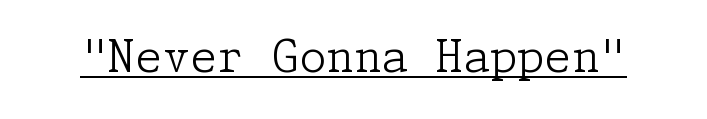
Q: Is the text bold? A: No.
Q: Is the text italic (slanted)? A: No, it is upright.
Q: Is the typeface a serif or a sans-serif typeface? A: Serif.
Q: Is the text underlined? A: Yes.
Q: Is the spacing between letters normal or unusually wide? A: Normal.
Q: Width (condensed, normal, or wide)? A: Normal.
Q: Stroke contrast? A: Low.
Q: x-height? A: Medium.
